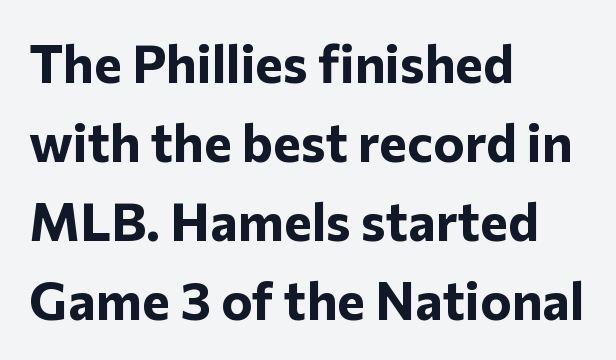
Q: Is the text bold? A: Yes.
Q: Is the text italic (slanted)? A: No, it is upright.
Q: Is the typeface a serif or a sans-serif typeface? A: Sans-serif.
Q: Is the text underlined? A: No.
Q: How is the paragraph aligned? A: Left-aligned.
Q: Is the spacing between letters normal or unusually wide? A: Normal.
Q: Is the spacing between lines tight, normal or loose? A: Normal.
Q: Width (condensed, normal, or wide)? A: Normal.
Q: Stroke contrast? A: Low.
Q: x-height? A: Medium.
Q: Monospaced? A: No.
